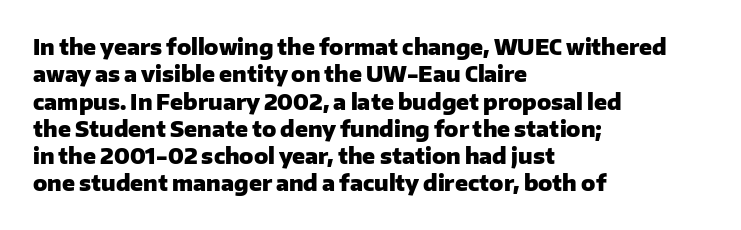
{"italic": "no", "bold": "yes", "underline": "no", "align": "left", "line_spacing": "normal", "line_spacing_ratio": 1.3, "letter_spacing": "normal", "letter_spacing_em": 0.0, "glyph_px": 21}
